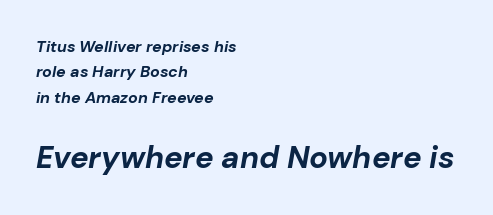
The image shows 31 px bold type, italic (leaning right); set left-aligned, normal line spacing (1.59x), normal letter spacing, not underlined; the second (bottom) block is 1.94x larger; low stroke contrast and a medium x-height.
